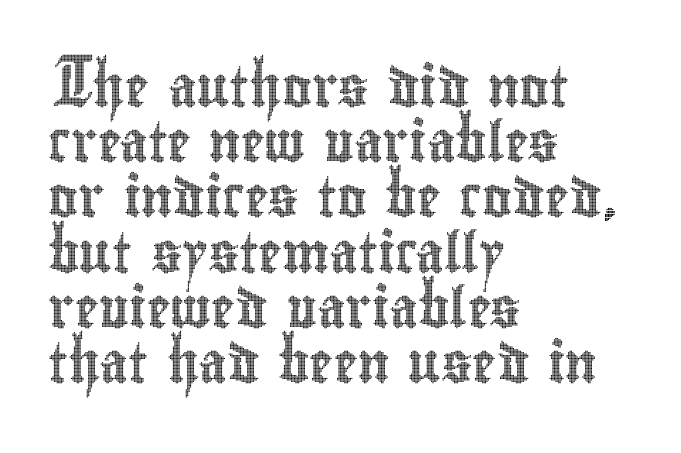
The image shows 40 px condensed type, upright; set left-aligned, normal line spacing (1.38x), normal letter spacing, not underlined; a small x-height.
